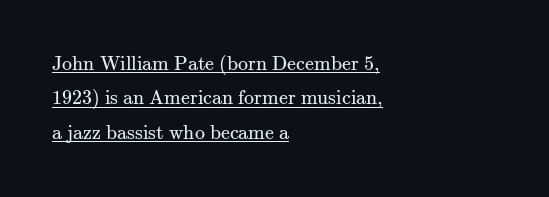
Q: Is the text bold? A: No.
Q: Is the text italic (slanted)? A: No, it is upright.
Q: Is the text underlined? A: Yes.
Q: How is the paragraph aligned? A: Left-aligned.
Q: Is the spacing between letters normal or unusually wide? A: Normal.
